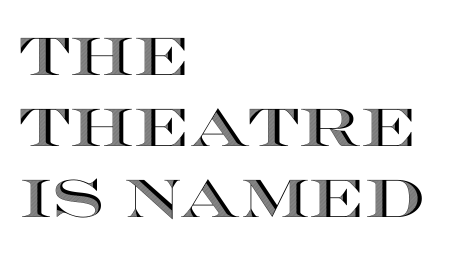
Think of a printed novel: that variable character pitch is what you see here. Ascenders rise straight up at ninety degrees. The lines sit at an ordinary, default distance from one another. One-word summary of the alignment: left.
